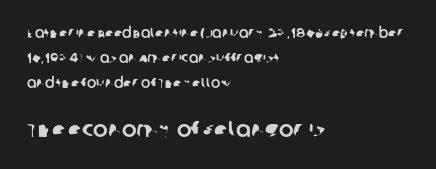
Look at the tracking — it's just the regular setting, nothing added. In this sample the second text group is rendered at the bigger scale. The paragraph shown leans on its left margin. Unmarked baselines from the first word to the last.
